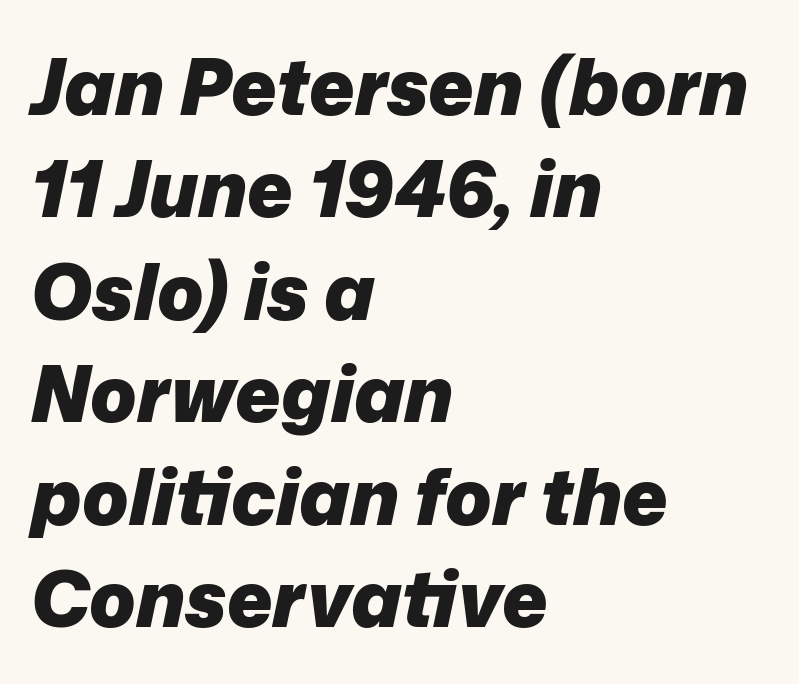
Q: Is the text bold? A: Yes.
Q: Is the text italic (slanted)? A: Yes, it leans right by about 12 degrees.
Q: Is the text underlined? A: No.
Q: How is the paragraph aligned? A: Left-aligned.
Q: Is the spacing between letters normal or unusually wide? A: Normal.
Q: Is the spacing between lines tight, normal or loose? A: Normal.
Q: Width (condensed, normal, or wide)? A: Normal.
Q: Stroke contrast? A: Low.
Q: x-height? A: Medium.
Q: Monospaced? A: No.
